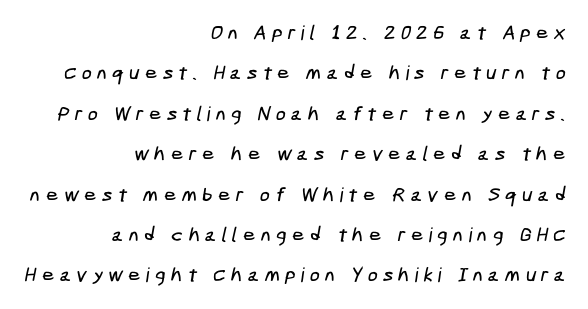
Q: Is the text underlined? A: No.
Q: How is the paragraph aligned? A: Right-aligned.
Q: Is the spacing between letters normal or unusually wide? A: Unusually wide.
Q: Is the spacing between lines tight, normal or loose? A: Loose.
